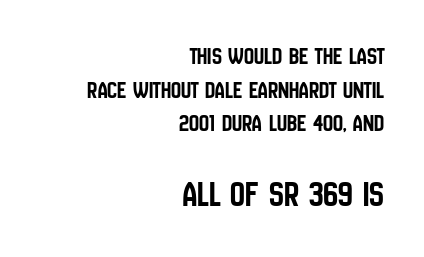
Q: Is the text italic (slanted)? A: No, it is upright.
Q: Is the typeface a serif or a sans-serif typeface? A: Sans-serif.
Q: Is the text underlined? A: No.
Q: How is the paragraph aligned? A: Right-aligned.
Q: Is the spacing between letters normal or unusually wide? A: Normal.
Q: Is the spacing between lines tight, normal or loose? A: Normal.
Q: Which block of text is set in a larger size, the first (top) or the second (bottom)? A: The second (bottom) one.
Q: Width (condensed, normal, or wide)? A: Condensed.
Q: Stroke contrast? A: Low.
Q: x-height? A: Large.
Q: Monospaced? A: No.
